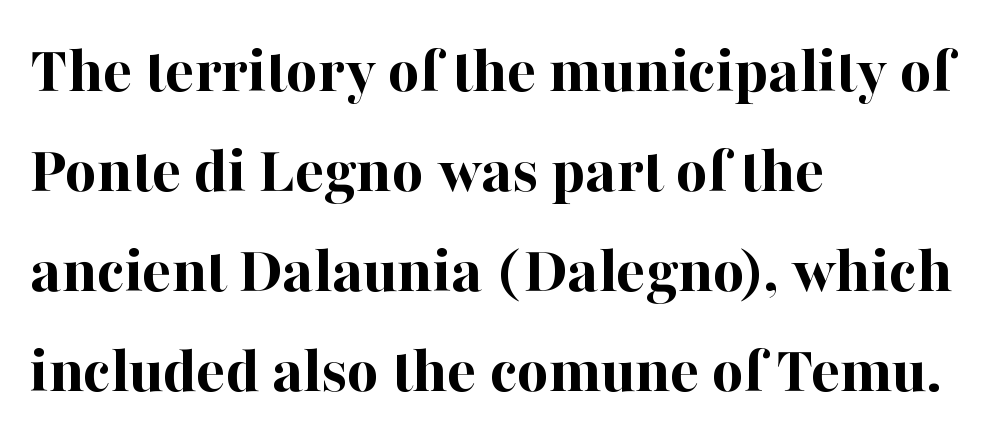
{"serif": "yes", "italic": "no", "bold": "yes", "weight": "bold", "width": "normal", "stroke_contrast": "high", "x_height": "medium", "monospaced": "no", "underline": "no", "align": "left", "line_spacing": "normal", "line_spacing_ratio": 1.47, "letter_spacing": "normal", "letter_spacing_em": 0.0, "glyph_px": 68}
